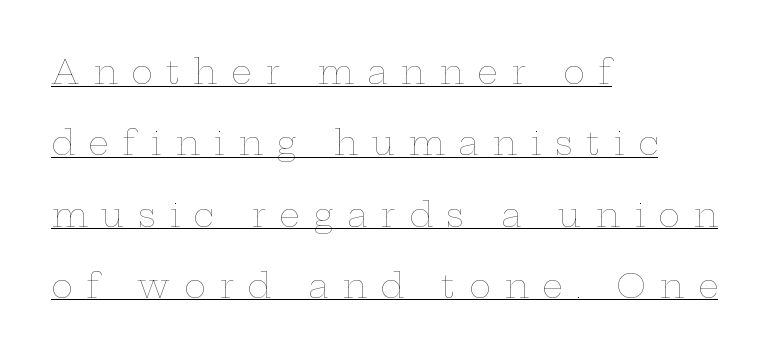
Q: Is the text bold? A: No.
Q: Is the text italic (slanted)? A: No, it is upright.
Q: Is the text underlined? A: Yes.
Q: How is the paragraph aligned? A: Left-aligned.
Q: Is the spacing between letters normal or unusually wide? A: Unusually wide.
Q: Is the spacing between lines tight, normal or loose? A: Loose.
Q: Width (condensed, normal, or wide)? A: Wide.
Q: Stroke contrast? A: Low.
Q: x-height? A: Medium.
Q: Monospaced? A: No.
